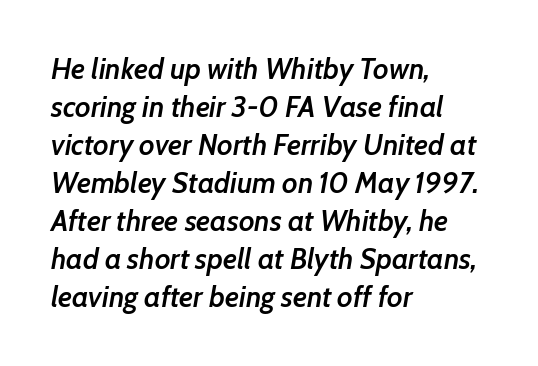
The image shows 29 px semibold type, italic (leaning right); set left-aligned, normal line spacing (1.31x), normal letter spacing, not underlined; low stroke contrast and a medium x-height.
